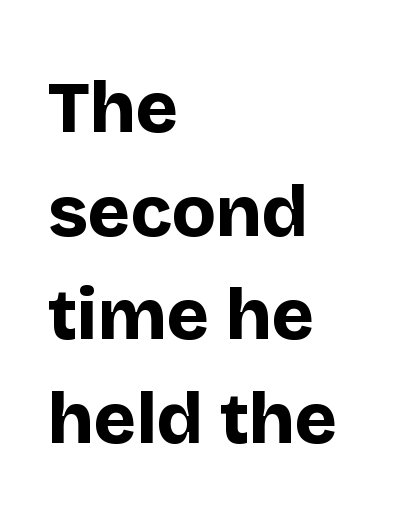
{"serif": "no", "italic": "no", "bold": "yes", "weight": "bold", "width": "normal", "stroke_contrast": "low", "x_height": "large", "monospaced": "no", "underline": "no", "align": "left", "line_spacing": "normal", "line_spacing_ratio": 1.44, "letter_spacing": "normal", "letter_spacing_em": 0.0, "glyph_px": 72}
